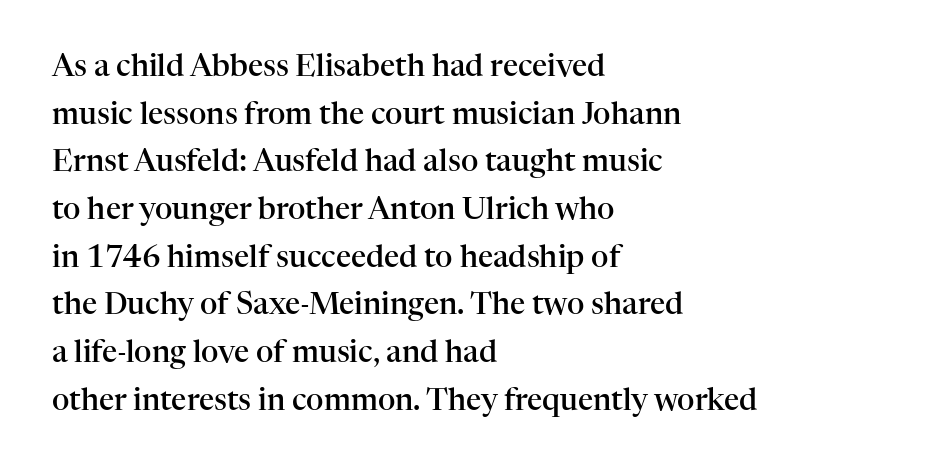
The image shows 30 px semibold serif type, upright; set left-aligned, normal line spacing (1.59x), normal letter spacing, not underlined; high stroke contrast and a medium x-height.
